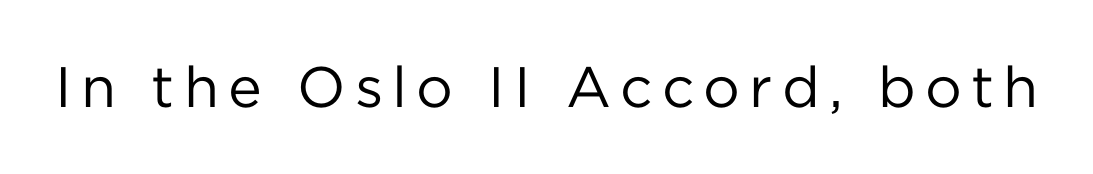
Q: Is the text bold? A: No.
Q: Is the text italic (slanted)? A: No, it is upright.
Q: Is the typeface a serif or a sans-serif typeface? A: Sans-serif.
Q: Is the text underlined? A: No.
Q: Width (condensed, normal, or wide)? A: Normal.
Q: Stroke contrast? A: Low.
Q: x-height? A: Medium.
Q: Monospaced? A: No.
